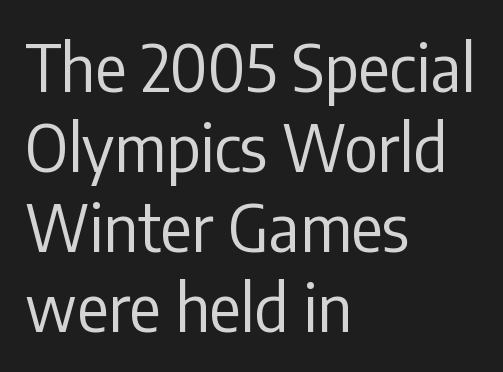
Stroke mass is kept to a normal reading level or below. Observe the ordinary spacing: letters are neighbours, not strangers. Where is the straight margin? On the left. The strip under each line holds only bare page. Every character sits straight up, as roman type does. Looks like regular typesetting: each glyph gets only the width it needs.
